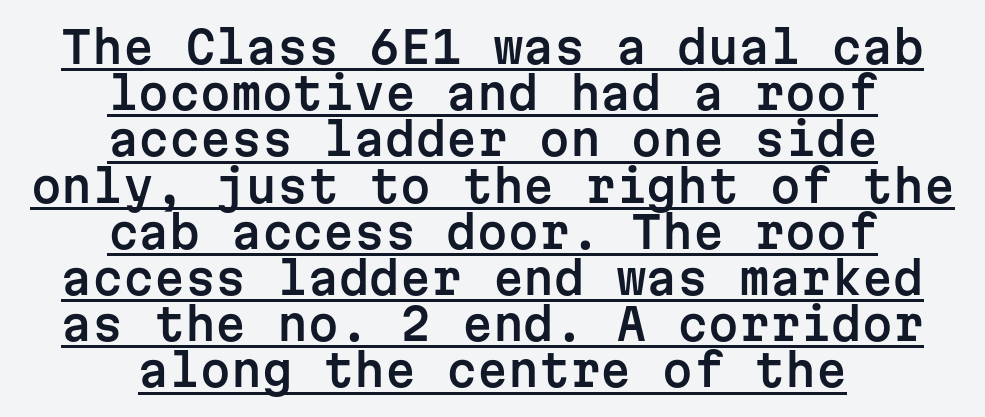
The image shows 44 px sans-serif type, upright, monospaced; set centered, tight line spacing (1.05x), normal letter spacing, underlined; low stroke contrast and a medium x-height.
